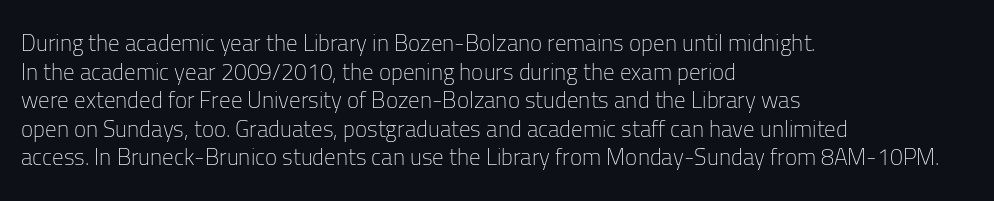
{"italic": "no", "bold": "no", "underline": "no", "align": "left", "line_spacing_ratio": 1.24, "letter_spacing": "normal", "letter_spacing_em": 0.0, "glyph_px": 23}
